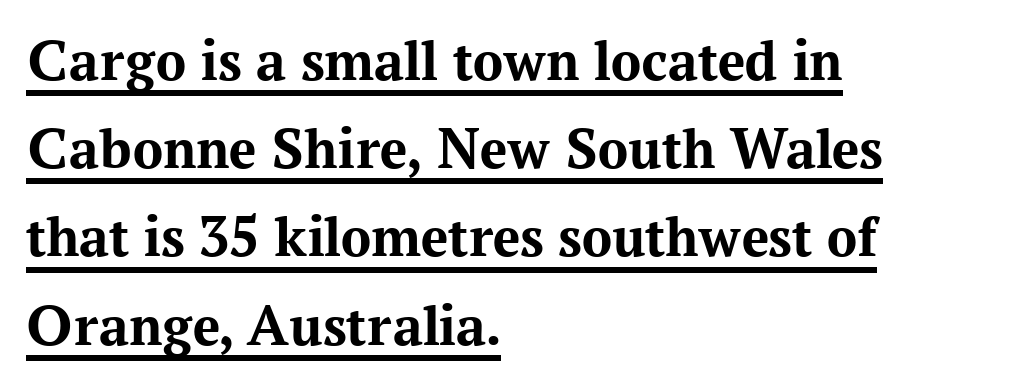
Q: Is the text bold? A: Yes.
Q: Is the text italic (slanted)? A: No, it is upright.
Q: Is the typeface a serif or a sans-serif typeface? A: Serif.
Q: Is the text underlined? A: Yes.
Q: How is the paragraph aligned? A: Left-aligned.
Q: Is the spacing between letters normal or unusually wide? A: Normal.
Q: Is the spacing between lines tight, normal or loose? A: Normal.
Q: Width (condensed, normal, or wide)? A: Normal.
Q: Stroke contrast? A: Medium.
Q: x-height? A: Medium.
Q: Monospaced? A: No.
